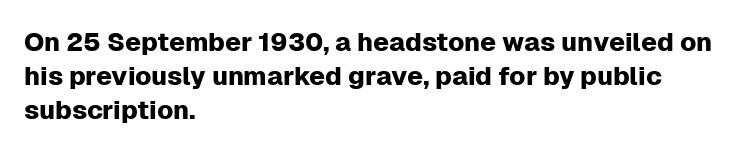
The image shows 26 px text type, upright; set left-aligned, normal line spacing (1.31x), normal letter spacing, not underlined.
